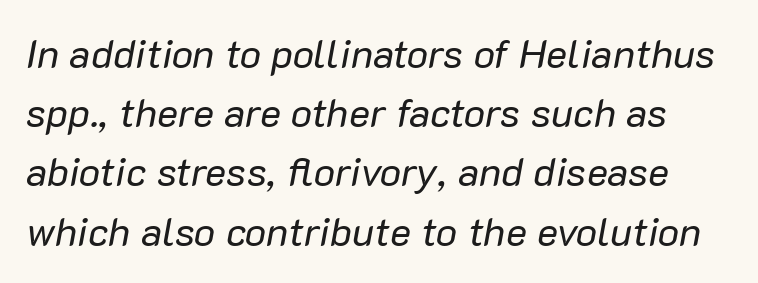
Q: Is the text bold? A: No.
Q: Is the text italic (slanted)? A: Yes, it leans right by about 10 degrees.
Q: Is the text underlined? A: No.
Q: Is the spacing between letters normal or unusually wide? A: Normal.
Q: Is the spacing between lines tight, normal or loose? A: Normal.
Q: Width (condensed, normal, or wide)? A: Normal.
Q: Stroke contrast? A: Low.
Q: x-height? A: Medium.
Q: Monospaced? A: No.
